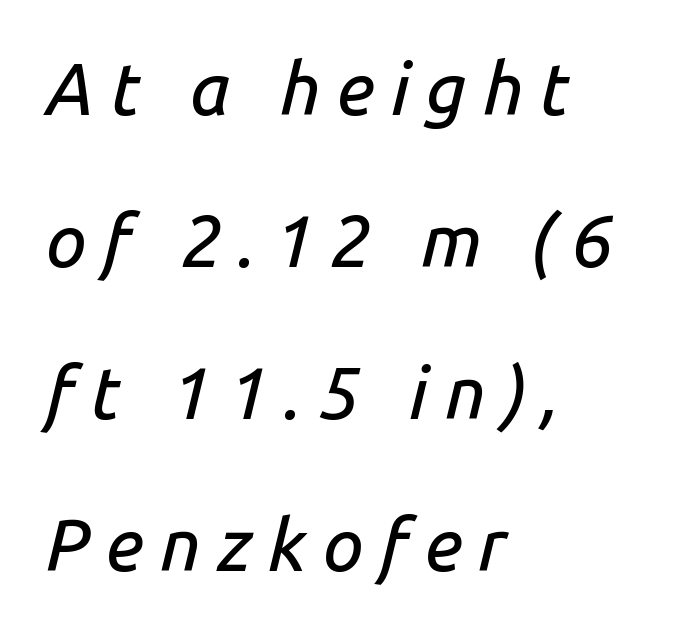
Q: Is the text italic (slanted)? A: Yes, it leans right by about 14 degrees.
Q: Is the text underlined? A: No.
Q: How is the paragraph aligned? A: Left-aligned.
Q: Is the spacing between letters normal or unusually wide? A: Unusually wide.
Q: Is the spacing between lines tight, normal or loose? A: Loose.
Q: Width (condensed, normal, or wide)? A: Normal.
Q: Stroke contrast? A: Low.
Q: x-height? A: Medium.
Q: Monospaced? A: No.
